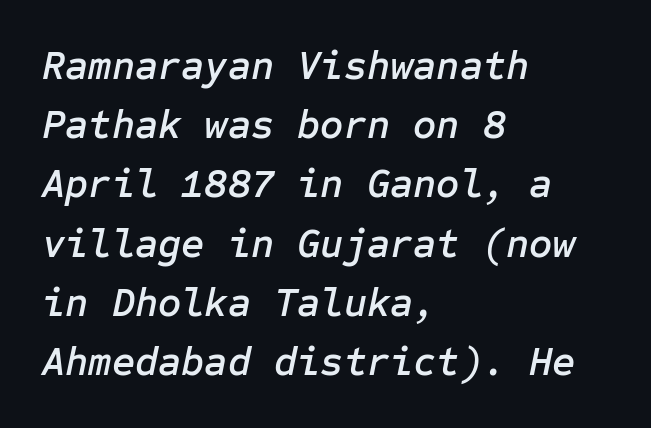
The image shows 40 px text type, italic (leaning right); set left-aligned, normal line spacing (1.48x), normal letter spacing, not underlined; low stroke contrast and a medium x-height.
